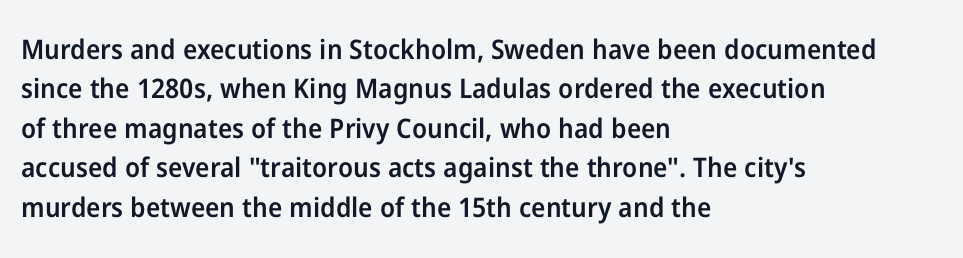
Q: Is the text bold? A: Semi-bold.
Q: Is the text italic (slanted)? A: No, it is upright.
Q: Is the text underlined? A: No.
Q: How is the paragraph aligned? A: Left-aligned.
Q: Is the spacing between letters normal or unusually wide? A: Normal.
Q: Is the spacing between lines tight, normal or loose? A: Normal.
